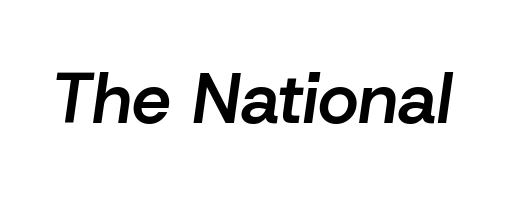
Q: Is the text bold? A: Semi-bold.
Q: Is the text italic (slanted)? A: Yes, it leans right by about 8 degrees.
Q: Is the text underlined? A: No.
Q: Is the spacing between letters normal or unusually wide? A: Normal.
Q: Width (condensed, normal, or wide)? A: Normal.
Q: Stroke contrast? A: Low.
Q: x-height? A: Medium.
Q: Monospaced? A: No.
